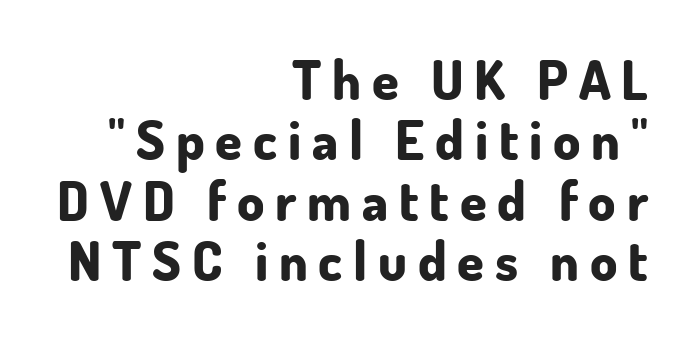
Q: Is the text bold? A: Yes.
Q: Is the text italic (slanted)? A: No, it is upright.
Q: Is the typeface a serif or a sans-serif typeface? A: Sans-serif.
Q: Is the text underlined? A: No.
Q: How is the paragraph aligned? A: Right-aligned.
Q: Is the spacing between letters normal or unusually wide? A: Unusually wide.
Q: Is the spacing between lines tight, normal or loose? A: Tight.
Q: Width (condensed, normal, or wide)? A: Normal.
Q: Stroke contrast? A: Low.
Q: x-height? A: Small.
Q: Monospaced? A: No.
